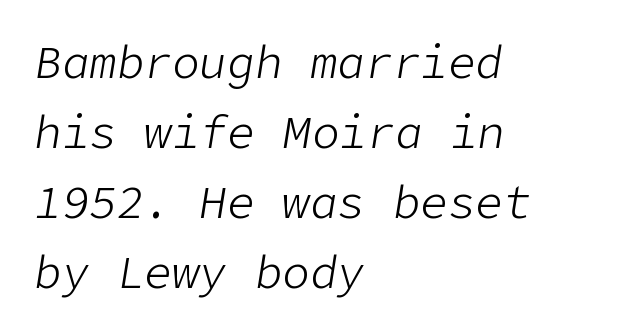
{"italic": "yes", "lean": "right", "slant_degrees": 9, "bold": "no", "weight": "light", "width": "normal", "stroke_contrast": "low", "x_height": "medium", "underline": "no", "align": "left", "line_spacing": "normal", "line_spacing_ratio": 1.52, "letter_spacing": "normal", "letter_spacing_em": 0.0, "glyph_px": 46}
